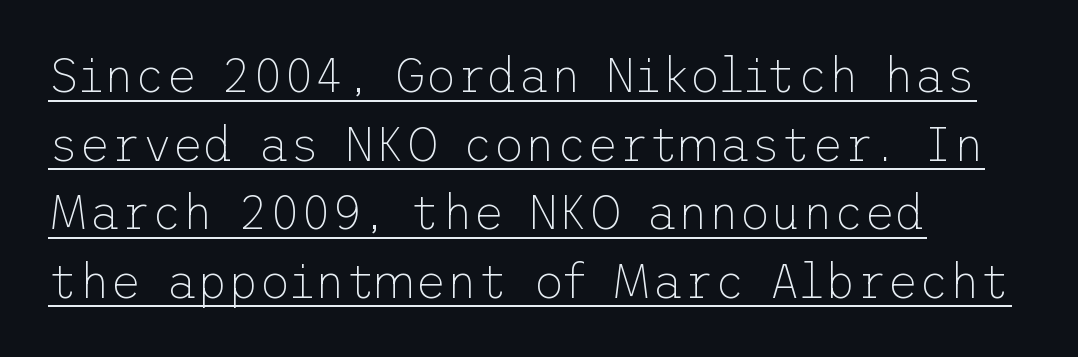
Q: Is the text bold? A: No.
Q: Is the text italic (slanted)? A: No, it is upright.
Q: Is the typeface a serif or a sans-serif typeface? A: Sans-serif.
Q: Is the text underlined? A: Yes.
Q: How is the paragraph aligned? A: Left-aligned.
Q: Is the spacing between letters normal or unusually wide? A: Normal.
Q: Is the spacing between lines tight, normal or loose? A: Normal.
Q: Width (condensed, normal, or wide)? A: Normal.
Q: Stroke contrast? A: Low.
Q: x-height? A: Medium.
